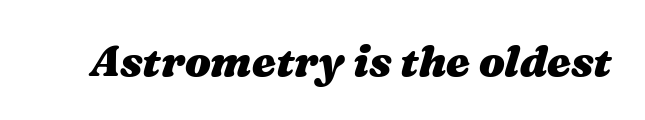
{"italic": "yes", "lean": "right", "slant_degrees": 16, "bold": "yes", "weight": "heavy", "width": "wide", "stroke_contrast": "medium", "x_height": "medium", "monospaced": "no", "underline": "no", "letter_spacing": "normal", "letter_spacing_em": 0.0, "glyph_px": 43}
